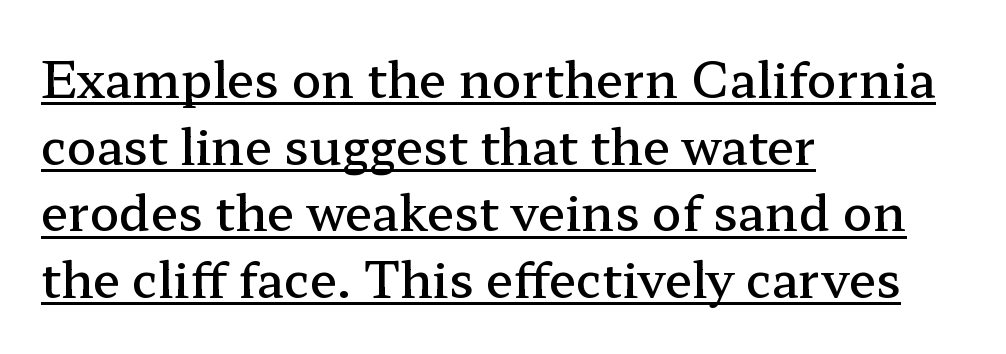
The image shows 49 px semibold, wide serif type, upright; set left-aligned, normal line spacing (1.36x), normal letter spacing, underlined; low stroke contrast and a medium x-height.
